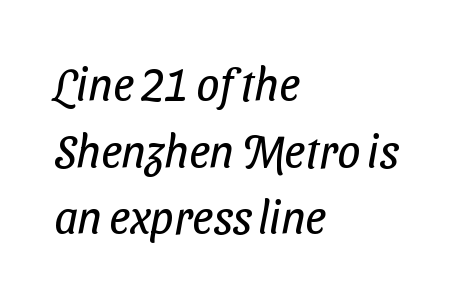
Q: Is the text bold? A: No.
Q: Is the typeface a serif or a sans-serif typeface? A: Sans-serif.
Q: Is the text underlined? A: No.
Q: How is the paragraph aligned? A: Left-aligned.
Q: Is the spacing between letters normal or unusually wide? A: Normal.
Q: Is the spacing between lines tight, normal or loose? A: Normal.
Q: Width (condensed, normal, or wide)? A: Condensed.
Q: Stroke contrast? A: Low.
Q: x-height? A: Medium.
Q: Monospaced? A: No.
